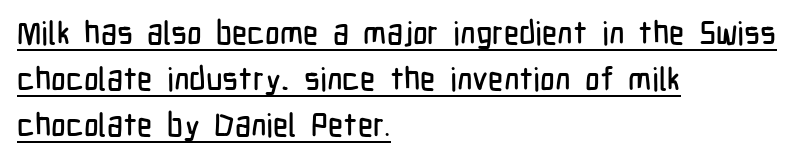
Q: Is the text italic (slanted)? A: No, it is upright.
Q: Is the typeface a serif or a sans-serif typeface? A: Sans-serif.
Q: Is the text underlined? A: Yes.
Q: How is the paragraph aligned? A: Left-aligned.
Q: Is the spacing between letters normal or unusually wide? A: Normal.
Q: Is the spacing between lines tight, normal or loose? A: Normal.
Q: Width (condensed, normal, or wide)? A: Condensed.
Q: Stroke contrast? A: Low.
Q: x-height? A: Medium.
Q: Monospaced? A: No.
